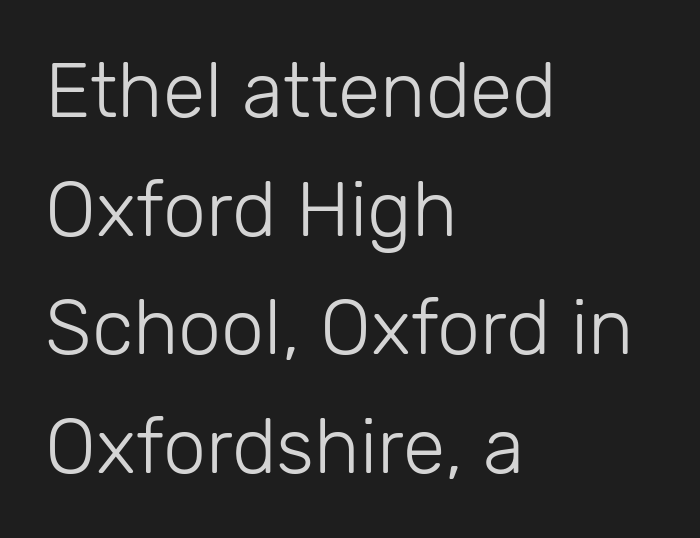
Horizontal bands of white between lines are of average thickness. Varying glyph widths throughout — classic text-font behaviour. The space directly below the letters is spotless. The typesetting does not lean heavy: it is not bold.
